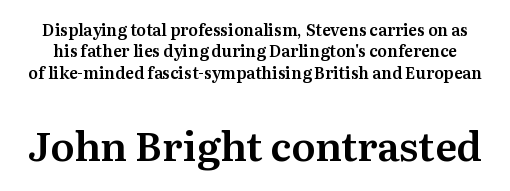
{"serif": "yes", "italic": "no", "width": "normal", "stroke_contrast": "medium", "x_height": "medium", "monospaced": "no", "underline": "no", "line_spacing": "normal", "line_spacing_ratio": 1.33, "letter_spacing": "normal", "letter_spacing_em": 0.0, "larger_block": "second", "size_ratio": 2.5, "glyph_px": 40}
